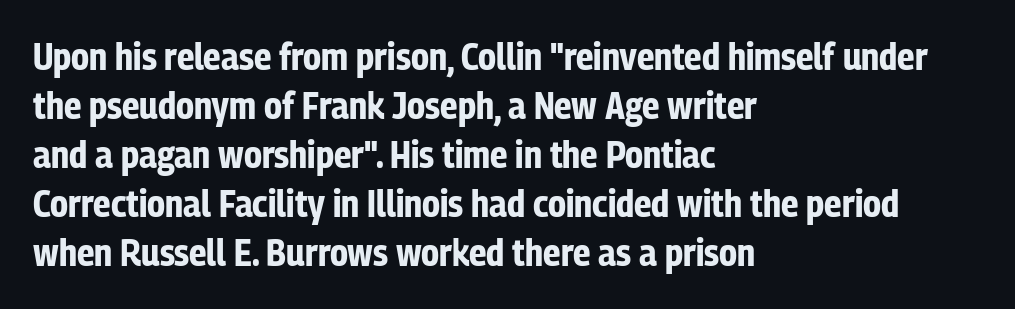
The letters advance in unequal steps, a hallmark of proportional type. Nobody touched the tracking dial on this one. Classification — sans serif. These words are printed bold, with thick strokes throughout. Any mark beneath the type? The region is blank.
